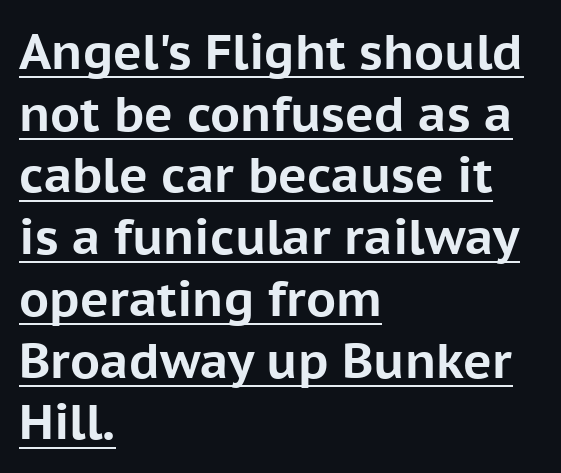
Q: Is the text bold? A: Yes.
Q: Is the text italic (slanted)? A: No, it is upright.
Q: Is the typeface a serif or a sans-serif typeface? A: Sans-serif.
Q: Is the text underlined? A: Yes.
Q: How is the paragraph aligned? A: Left-aligned.
Q: Is the spacing between letters normal or unusually wide? A: Normal.
Q: Is the spacing between lines tight, normal or loose? A: Normal.
Q: Width (condensed, normal, or wide)? A: Normal.
Q: Stroke contrast? A: Low.
Q: x-height? A: Medium.
Q: Monospaced? A: No.
